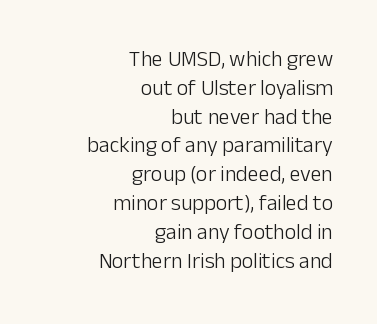
Q: Is the text bold? A: No.
Q: Is the text italic (slanted)? A: No, it is upright.
Q: Is the text underlined? A: No.
Q: How is the paragraph aligned? A: Right-aligned.
Q: Is the spacing between letters normal or unusually wide? A: Normal.
Q: Is the spacing between lines tight, normal or loose? A: Normal.
